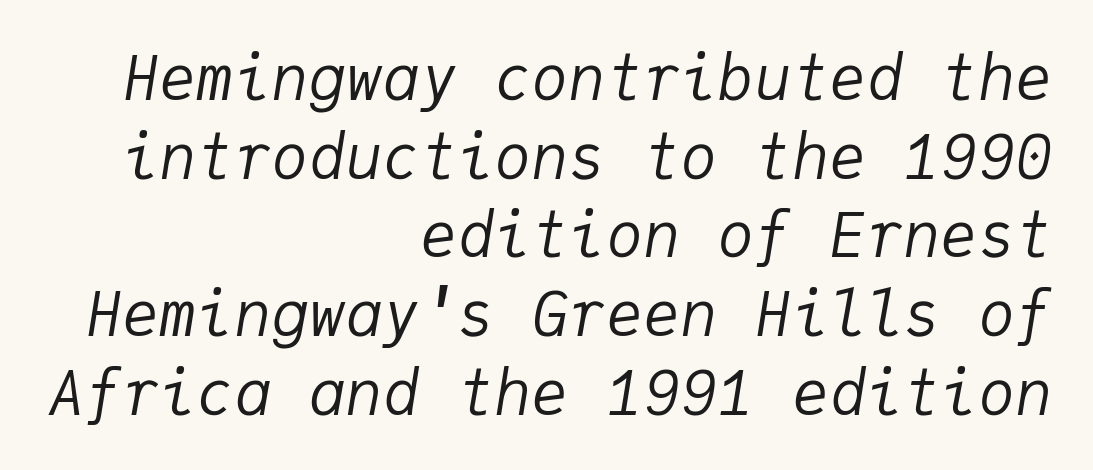
Q: Is the text bold? A: No.
Q: Is the text italic (slanted)? A: Yes, it leans right by about 9 degrees.
Q: Is the text underlined? A: No.
Q: How is the paragraph aligned? A: Right-aligned.
Q: Is the spacing between letters normal or unusually wide? A: Normal.
Q: Is the spacing between lines tight, normal or loose? A: Normal.
Q: Width (condensed, normal, or wide)? A: Normal.
Q: Stroke contrast? A: Low.
Q: x-height? A: Medium.
Q: Monospaced? A: Yes.
